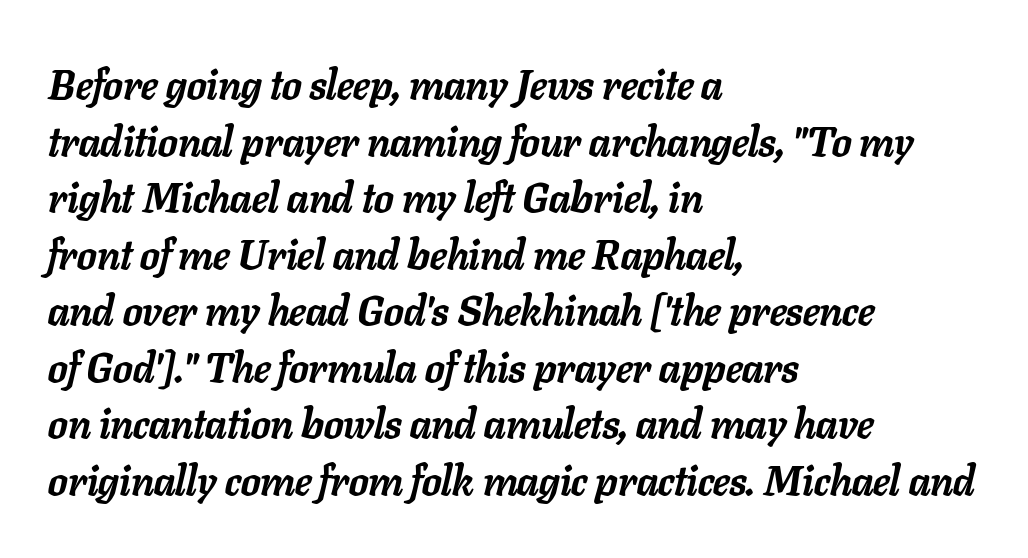
The image shows 41 px semibold type, italic (leaning right); set left-aligned, normal line spacing (1.38x), normal letter spacing, not underlined; low stroke contrast and a medium x-height.
